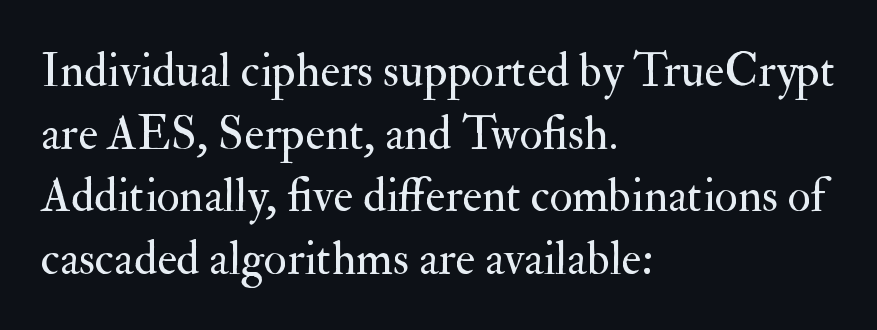
{"serif": "yes", "italic": "no", "bold": "no", "weight": "regular", "width": "normal", "stroke_contrast": "medium", "x_height": "small", "monospaced": "no", "underline": "no", "align": "left", "line_spacing": "normal", "line_spacing_ratio": 1.33, "letter_spacing": "normal", "letter_spacing_em": 0.0, "glyph_px": 47}
